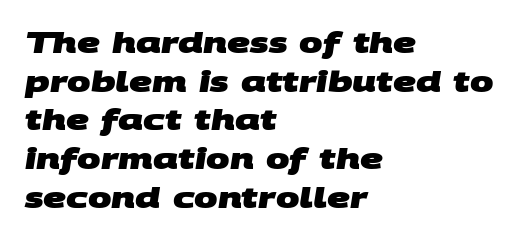
The image shows 28 px heavy, wide sans-serif type; set left-aligned, normal line spacing (1.38x), normal letter spacing, not underlined; medium stroke contrast and a large x-height.
